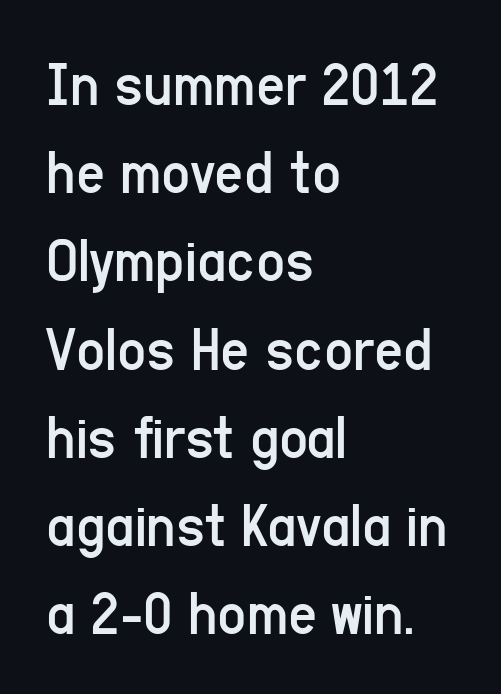
Q: Is the text bold? A: No.
Q: Is the text italic (slanted)? A: No, it is upright.
Q: Is the typeface a serif or a sans-serif typeface? A: Sans-serif.
Q: Is the text underlined? A: No.
Q: How is the paragraph aligned? A: Left-aligned.
Q: Is the spacing between letters normal or unusually wide? A: Normal.
Q: Is the spacing between lines tight, normal or loose? A: Normal.
Q: Width (condensed, normal, or wide)? A: Condensed.
Q: Stroke contrast? A: Low.
Q: x-height? A: Medium.
Q: Monospaced? A: No.
